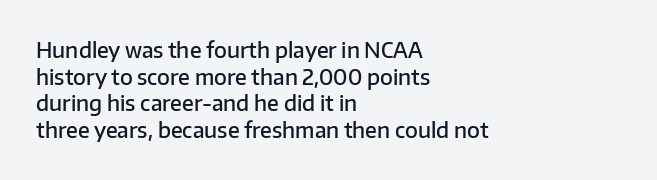
{"italic": "no", "bold": "semi", "underline": "no", "align": "left", "line_spacing": "normal", "line_spacing_ratio": 1.27, "letter_spacing": "normal", "letter_spacing_em": 0.0, "glyph_px": 21}
